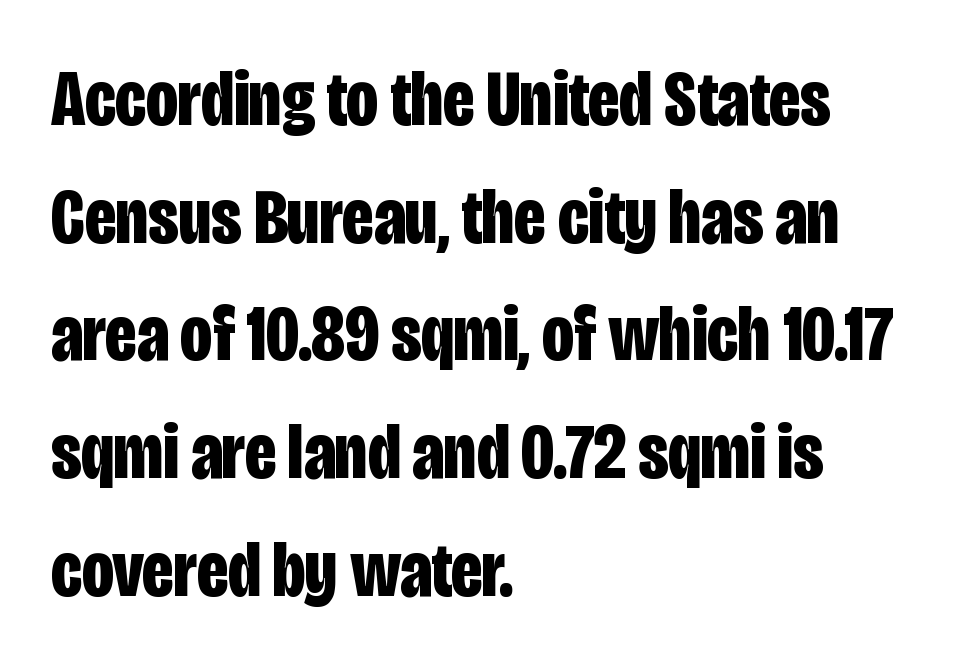
The text was rendered using a sans face with plain stroke endings. Compared with an ordinary text face, these strokes are far heavier — a full bold. The face used here is proportionally spaced, like ordinary book or web type. The designer left line spacing at the default. If you drew a line through each stem, it would be perfectly vertical. Descenders hang freely into open space.
